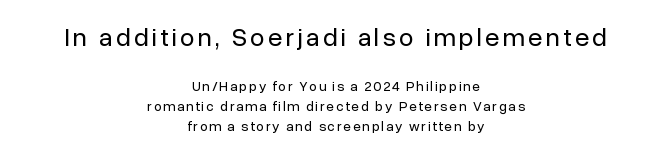
This is roman type, the default non-slanted kind. The earlier block is typeset at a bigger size than the later block. Casual observation: everything's sitting right in the middle. If you measured baseline to baseline, you'd find a middling distance. Glance below the letters and you will spot only blank space. Heft: none added — not bold.
